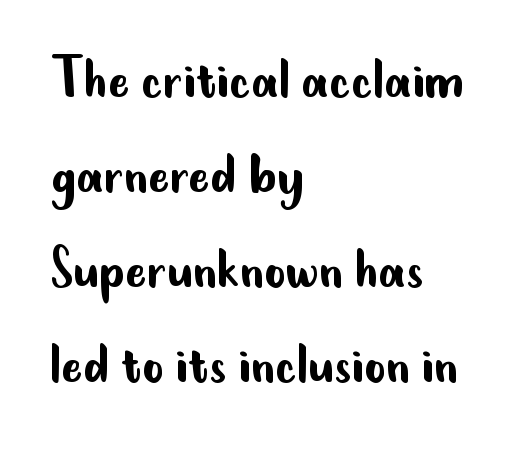
{"serif": "no", "italic": "no", "bold": "no", "weight": "regular", "width": "condensed", "stroke_contrast": "low", "x_height": "small", "monospaced": "no", "underline": "no", "align": "left", "line_spacing": "normal", "line_spacing_ratio": 1.46, "letter_spacing": "normal", "letter_spacing_em": 0.0, "glyph_px": 65}
